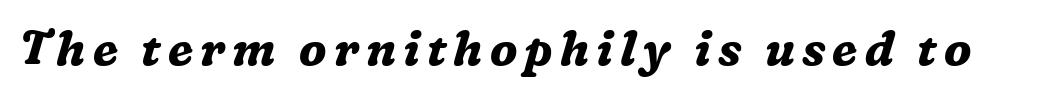
The image shows 47 px bold serif type, italic (leaning right); set not underlined; medium stroke contrast and a medium x-height.
